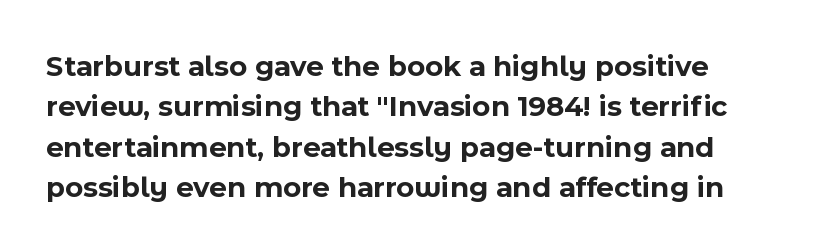
{"serif": "no", "italic": "no", "bold": "yes", "weight": "bold", "width": "normal", "x_height": "medium", "monospaced": "no", "underline": "no", "line_spacing": "normal", "line_spacing_ratio": 1.35, "letter_spacing": "normal", "letter_spacing_em": 0.0, "glyph_px": 30}
